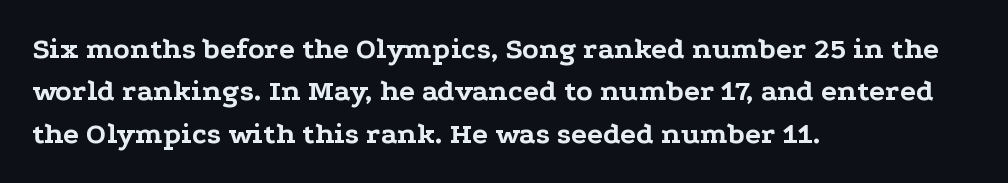
The image shows 30 px bold, wide serif type, upright; set left-aligned, normal line spacing (1.41x), normal letter spacing, not underlined; low stroke contrast and a medium x-height.
